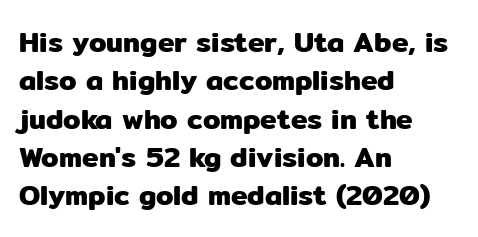
The image shows 28 px sans-serif type, upright; set left-aligned, normal line spacing (1.37x), normal letter spacing, not underlined; low stroke contrast and a medium x-height.
